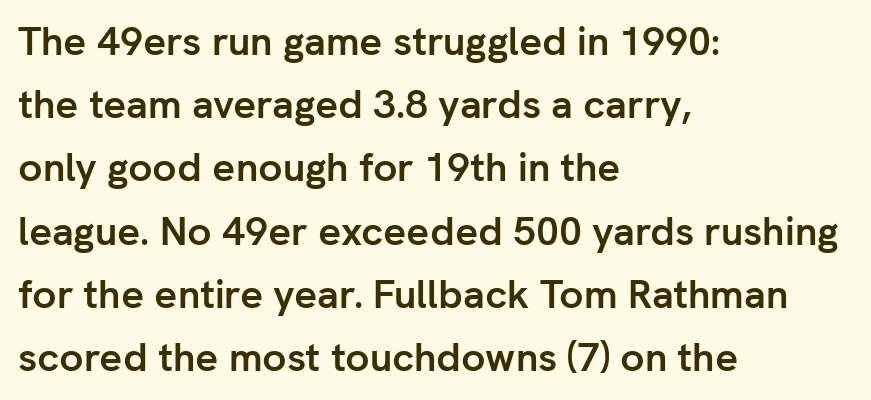
Q: Is the text bold? A: Yes.
Q: Is the text italic (slanted)? A: No, it is upright.
Q: Is the typeface a serif or a sans-serif typeface? A: Sans-serif.
Q: Is the text underlined? A: No.
Q: How is the paragraph aligned? A: Left-aligned.
Q: Is the spacing between letters normal or unusually wide? A: Normal.
Q: Is the spacing between lines tight, normal or loose? A: Normal.
Q: Width (condensed, normal, or wide)? A: Normal.
Q: Stroke contrast? A: Low.
Q: x-height? A: Medium.
Q: Monospaced? A: No.
